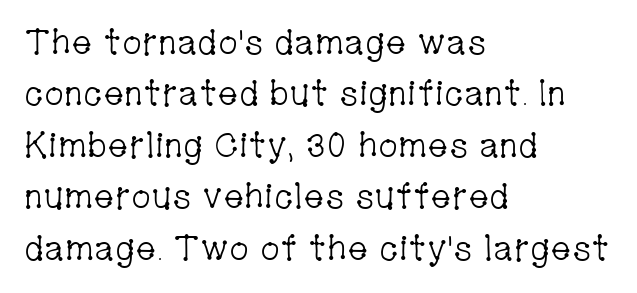
The image shows 35 px light, condensed serif type, upright; set left-aligned, normal line spacing (1.47x), normal letter spacing, not underlined; low stroke contrast and a medium x-height.
